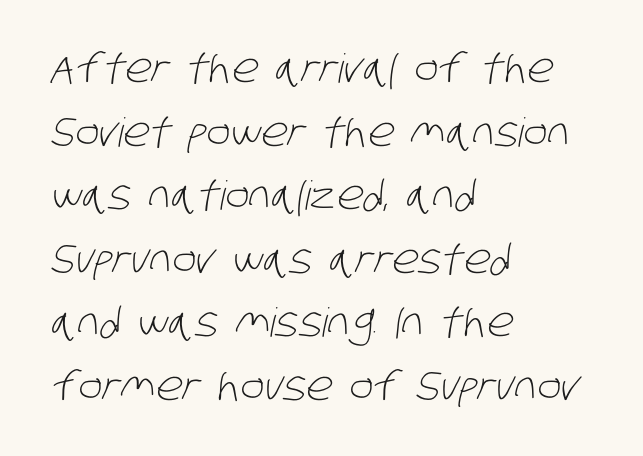
Q: Is the text bold? A: No.
Q: Is the typeface a serif or a sans-serif typeface? A: Sans-serif.
Q: Is the text underlined? A: No.
Q: How is the paragraph aligned? A: Left-aligned.
Q: Is the spacing between letters normal or unusually wide? A: Normal.
Q: Is the spacing between lines tight, normal or loose? A: Normal.
Q: Width (condensed, normal, or wide)? A: Condensed.
Q: Stroke contrast? A: Low.
Q: x-height? A: Large.
Q: Monospaced? A: No.
